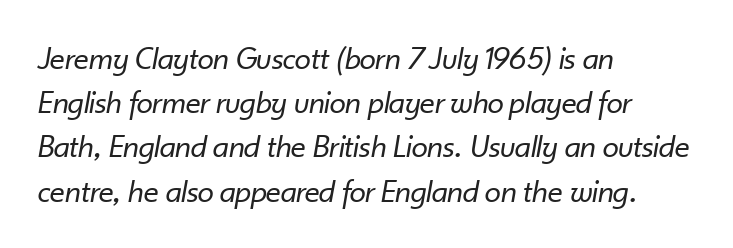
{"italic": "yes", "lean": "right", "slant_degrees": 10, "bold": "no", "weight": "regular", "width": "normal", "stroke_contrast": "low", "x_height": "small", "monospaced": "no", "underline": "no", "align": "left", "line_spacing": "normal", "line_spacing_ratio": 1.34, "letter_spacing": "normal", "letter_spacing_em": 0.0, "glyph_px": 33}
